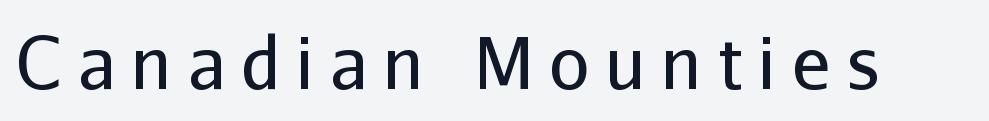
The image shows 71 px regular-weight sans-serif type, upright; set unusually wide letter spacing (+0.23 em), not underlined; low stroke contrast and a medium x-height.
